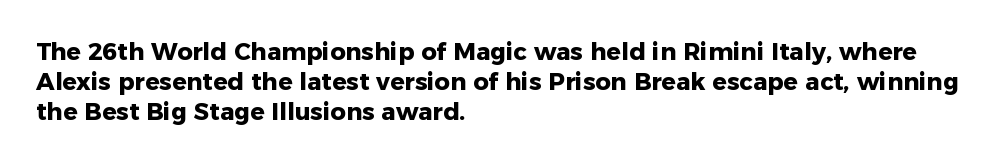
The image shows 24 px bold type, upright; set left-aligned, line spacing 1.24x, normal letter spacing, not underlined.
